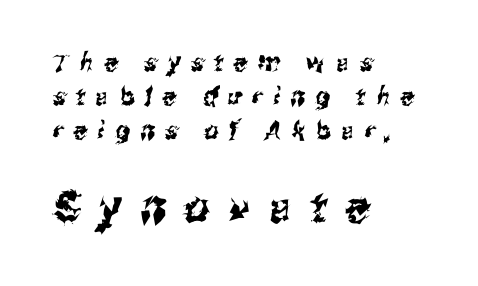
{"serif": "no", "width": "condensed", "stroke_contrast": "medium", "x_height": "medium", "monospaced": "no", "underline": "no", "align": "left", "line_spacing": "normal", "line_spacing_ratio": 1.36, "letter_spacing": "wide", "letter_spacing_em": 0.42, "larger_block": "second", "size_ratio": 1.76, "glyph_px": 44}
